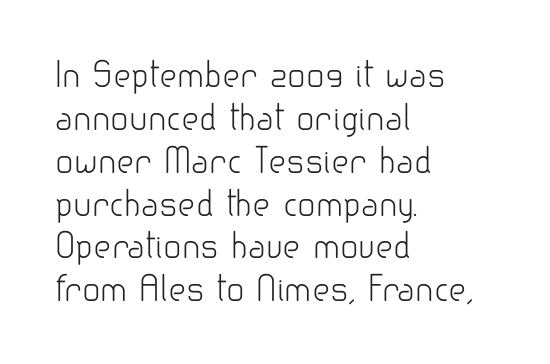
Q: Is the text bold? A: No.
Q: Is the text italic (slanted)? A: No, it is upright.
Q: Is the typeface a serif or a sans-serif typeface? A: Sans-serif.
Q: Is the text underlined? A: No.
Q: How is the paragraph aligned? A: Left-aligned.
Q: Is the spacing between letters normal or unusually wide? A: Normal.
Q: Is the spacing between lines tight, normal or loose? A: Normal.
Q: Width (condensed, normal, or wide)? A: Normal.
Q: Stroke contrast? A: Low.
Q: x-height? A: Small.
Q: Monospaced? A: No.
